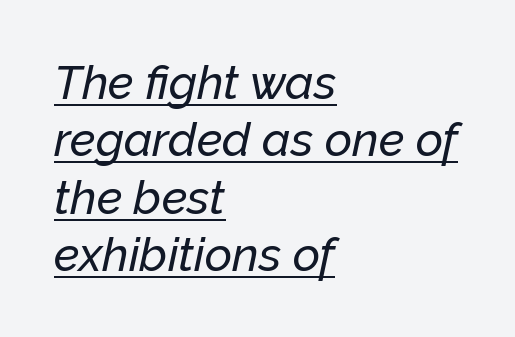
Q: Is the text italic (slanted)? A: Yes, it leans right by about 12 degrees.
Q: Is the text underlined? A: Yes.
Q: How is the paragraph aligned? A: Left-aligned.
Q: Is the spacing between letters normal or unusually wide? A: Normal.
Q: Width (condensed, normal, or wide)? A: Normal.
Q: Stroke contrast? A: Low.
Q: x-height? A: Medium.
Q: Monospaced? A: No.
